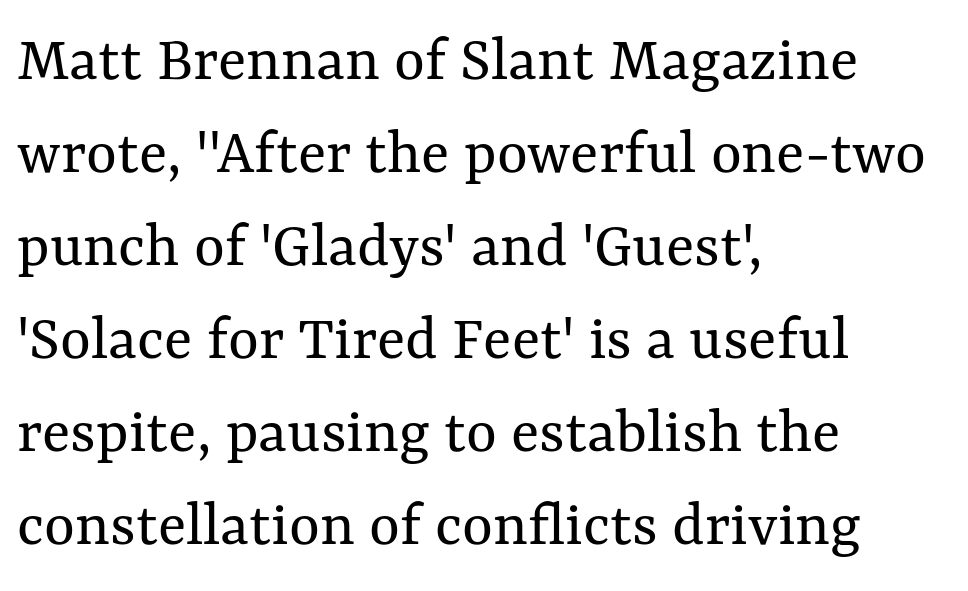
Spacing between characters is what you'd get straight out of the box. The line-height multiplier appears to be the usual default. Style check: upright. Is the block centered? No — it sits flush against the left margin.
